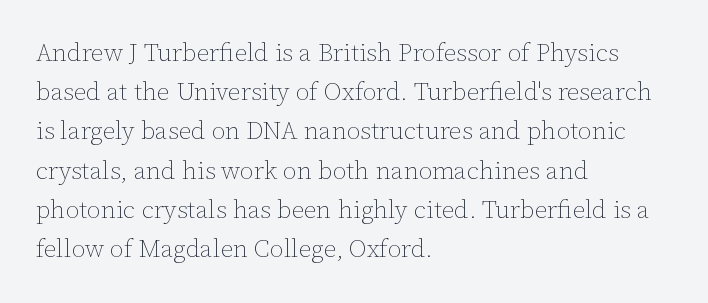
The image shows 25 px text type, upright; set left-aligned, normal line spacing (1.57x), normal letter spacing, not underlined.
